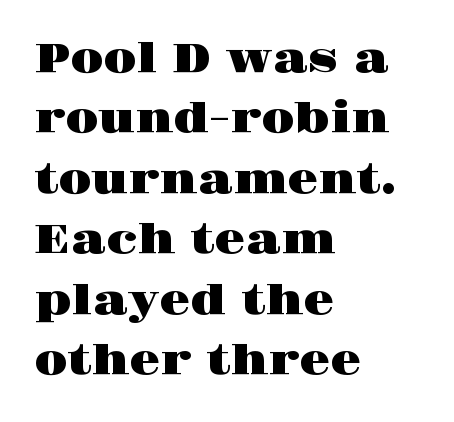
Spacing verdict: proportional, widths tailored to each character. These lines keep a tight, regular rhythm from letter to letter. The specimen omits any rule beneath the text block's lines. Is this a sans? No — the strokes have serifs.
